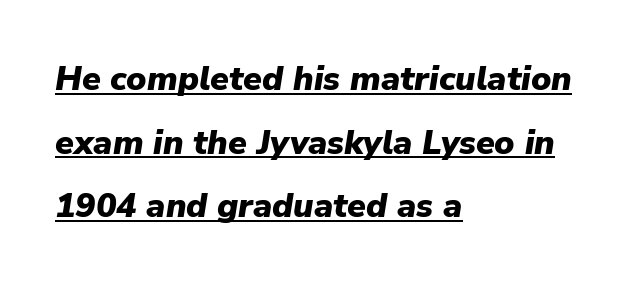
Inter-character spacing is left at the font's built-in metrics. These lines are rendered in a variable-pitch font. The face used here appears with an underline applied. The paragraph shown leans on its left margin. Tall strokes in this sample are angled rather than plumb. You'd pick this weight for a headline — it's a proper bold.
